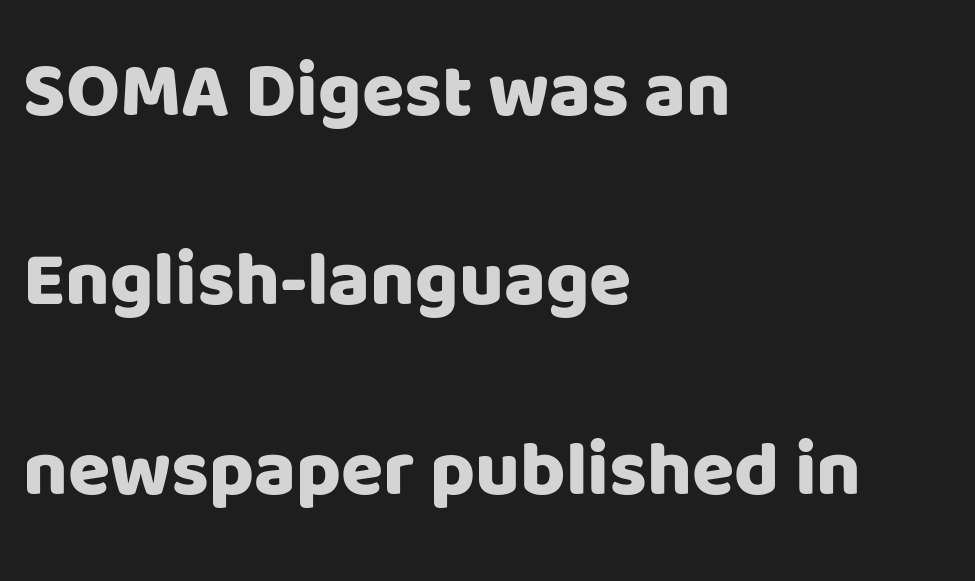
Q: Is the text italic (slanted)? A: No, it is upright.
Q: Is the typeface a serif or a sans-serif typeface? A: Sans-serif.
Q: Is the text underlined? A: No.
Q: How is the paragraph aligned? A: Left-aligned.
Q: Is the spacing between letters normal or unusually wide? A: Normal.
Q: Is the spacing between lines tight, normal or loose? A: Loose.
Q: Width (condensed, normal, or wide)? A: Normal.
Q: Stroke contrast? A: Low.
Q: x-height? A: Large.
Q: Monospaced? A: No.
